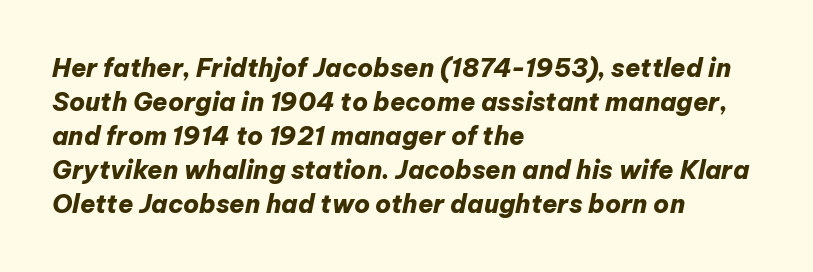
Quick note: underline off. This sample uses plain, unmodified letter spacing. The lines are quadded left. One glance says typical: line gaps are just what's usual. The text carries the slant typical of an italic or oblique font. Heavy, bold letterforms.
